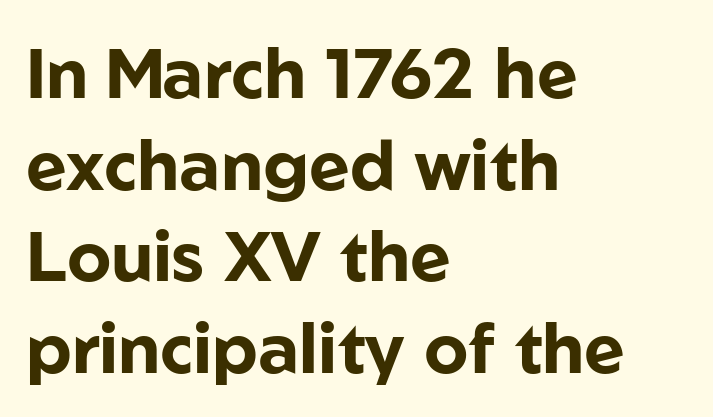
The image shows 70 px bold sans-serif type, upright; set left-aligned, normal line spacing (1.31x), normal letter spacing, not underlined; low stroke contrast and a medium x-height.
